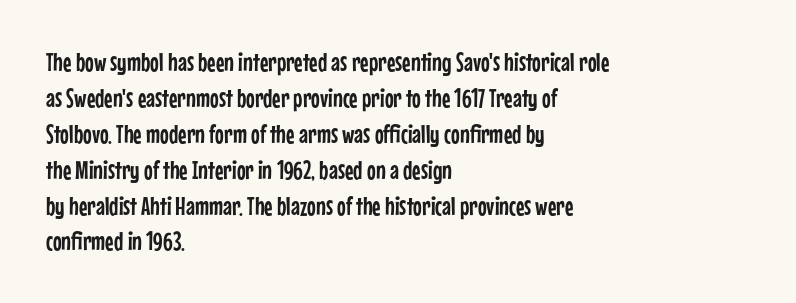
{"italic": "no", "underline": "no", "align": "left", "line_spacing": "normal", "line_spacing_ratio": 1.38, "letter_spacing": "normal", "letter_spacing_em": 0.0, "glyph_px": 26}
